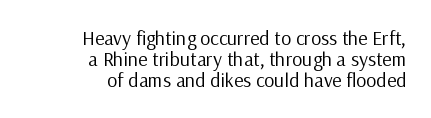
Q: Is the text bold? A: No.
Q: Is the text italic (slanted)? A: No, it is upright.
Q: Is the text underlined? A: No.
Q: How is the paragraph aligned? A: Right-aligned.
Q: Is the spacing between letters normal or unusually wide? A: Normal.
Q: Is the spacing between lines tight, normal or loose? A: Tight.
